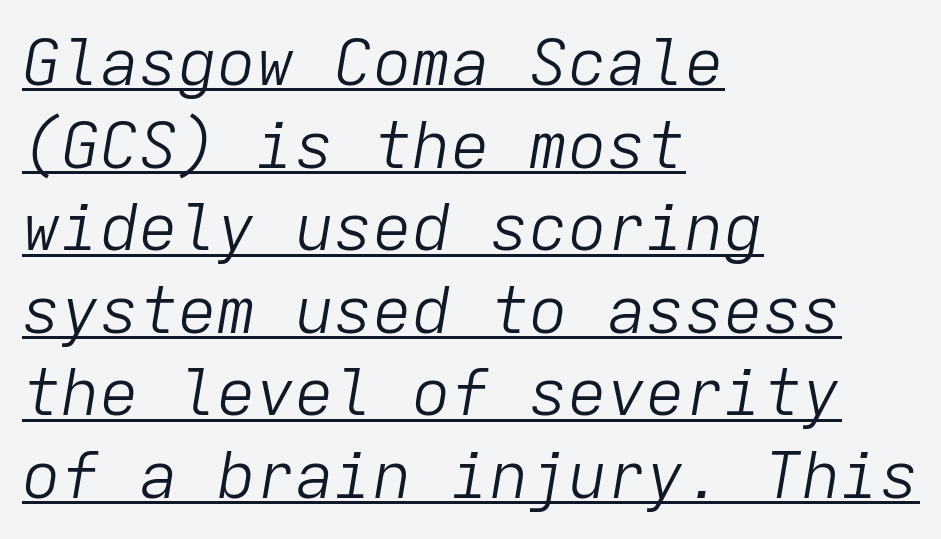
The image shows 65 px light type, italic (leaning right), monospaced; set left-aligned, normal line spacing (1.27x), normal letter spacing, underlined; low stroke contrast and a medium x-height.
